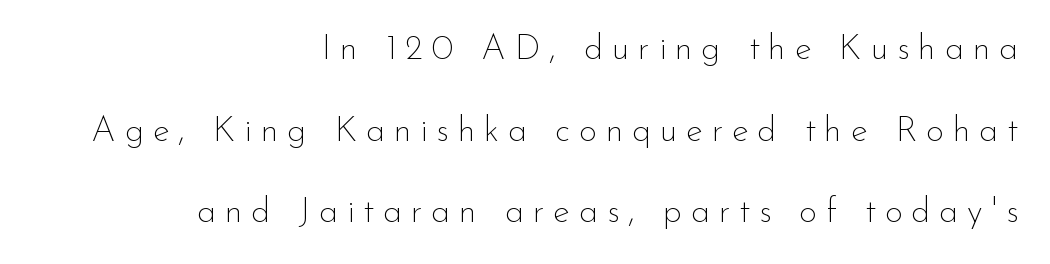
{"serif": "no", "italic": "no", "bold": "no", "weight": "thin", "width": "normal", "stroke_contrast": "low", "x_height": "small", "monospaced": "no", "underline": "no", "align": "right", "line_spacing": "loose", "line_spacing_ratio": 2.33, "letter_spacing": "wide", "letter_spacing_em": 0.25, "glyph_px": 35}
